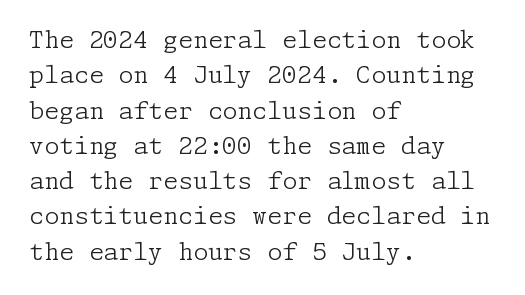
Tracking value appears to be zero — textbook default spacing. Posture: straight, roman, zero tilt. Leftover space on each line is placed entirely after the last word. This is not heavy type; no bold has been used.
